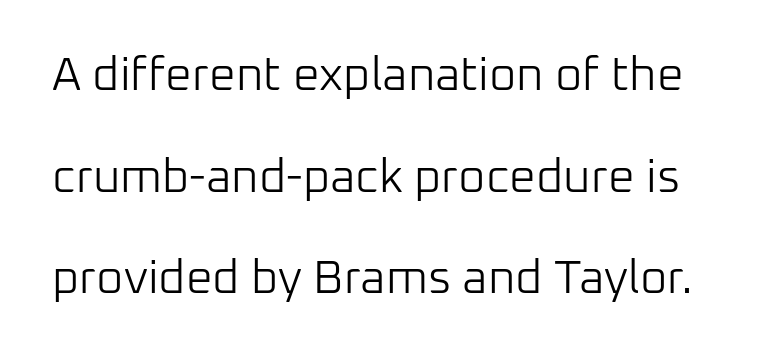
Q: Is the text bold? A: No.
Q: Is the text italic (slanted)? A: No, it is upright.
Q: Is the typeface a serif or a sans-serif typeface? A: Sans-serif.
Q: Is the text underlined? A: No.
Q: Is the spacing between letters normal or unusually wide? A: Normal.
Q: Is the spacing between lines tight, normal or loose? A: Loose.
Q: Width (condensed, normal, or wide)? A: Normal.
Q: Stroke contrast? A: Low.
Q: x-height? A: Medium.
Q: Monospaced? A: No.
